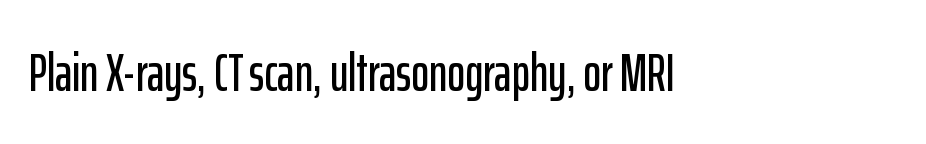
The image shows 54 px condensed sans-serif type, upright; set left-aligned, normal letter spacing, not underlined; low stroke contrast and a medium x-height.
